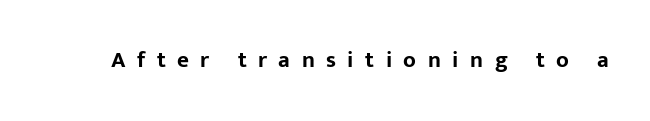
Q: Is the text bold? A: Yes.
Q: Is the text italic (slanted)? A: No, it is upright.
Q: Is the text underlined? A: No.
Q: Is the spacing between letters normal or unusually wide? A: Unusually wide.
